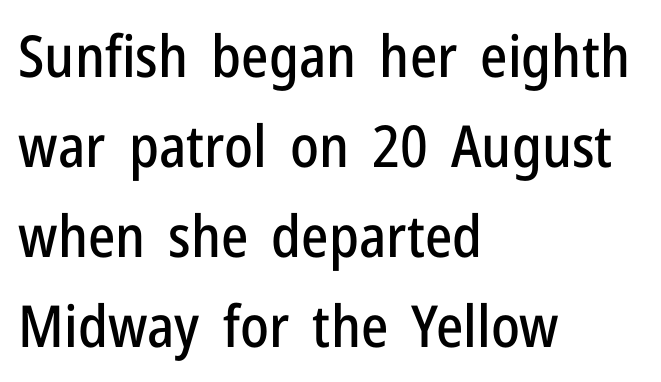
The image shows 58 px condensed sans-serif type, upright; set left-aligned, normal line spacing (1.55x), normal letter spacing, not underlined; low stroke contrast and a medium x-height.
